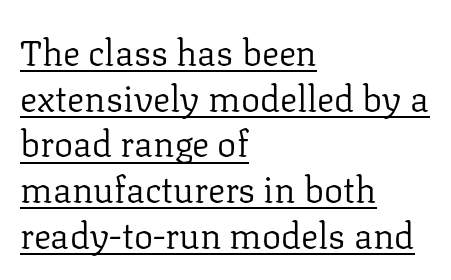
Q: Is the text bold? A: No.
Q: Is the text italic (slanted)? A: No, it is upright.
Q: Is the typeface a serif or a sans-serif typeface? A: Serif.
Q: Is the text underlined? A: Yes.
Q: How is the paragraph aligned? A: Left-aligned.
Q: Is the spacing between letters normal or unusually wide? A: Normal.
Q: Is the spacing between lines tight, normal or loose? A: Normal.
Q: Width (condensed, normal, or wide)? A: Normal.
Q: Stroke contrast? A: Low.
Q: x-height? A: Medium.
Q: Monospaced? A: No.
